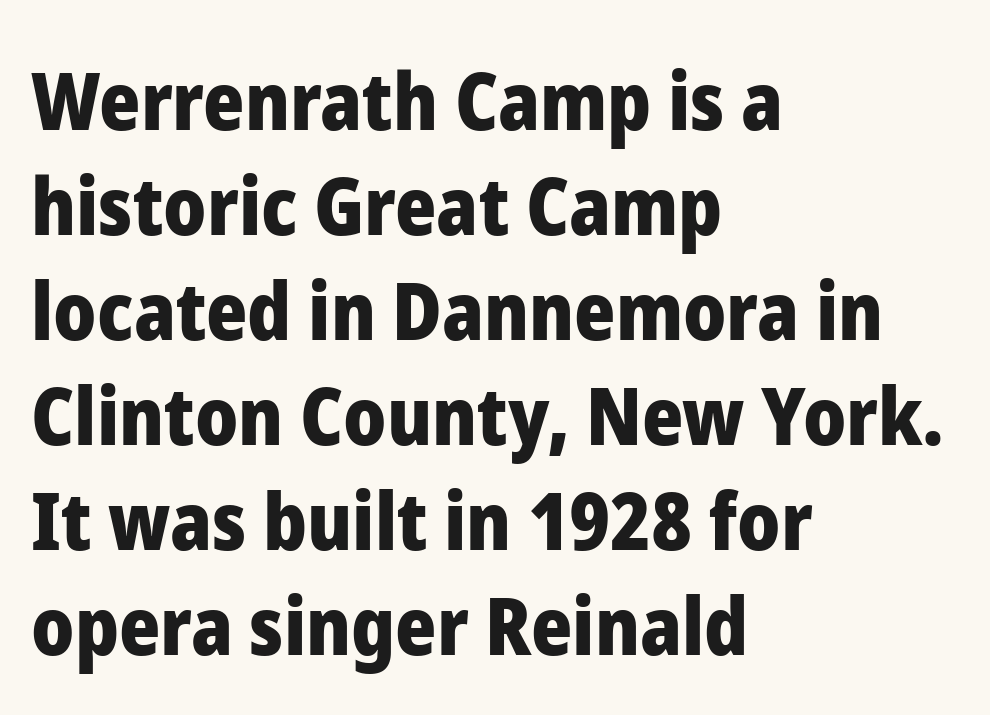
Q: Is the text bold? A: Yes.
Q: Is the text italic (slanted)? A: No, it is upright.
Q: Is the typeface a serif or a sans-serif typeface? A: Sans-serif.
Q: Is the text underlined? A: No.
Q: How is the paragraph aligned? A: Left-aligned.
Q: Is the spacing between letters normal or unusually wide? A: Normal.
Q: Is the spacing between lines tight, normal or loose? A: Normal.
Q: Width (condensed, normal, or wide)? A: Normal.
Q: Stroke contrast? A: Low.
Q: x-height? A: Medium.
Q: Monospaced? A: No.
